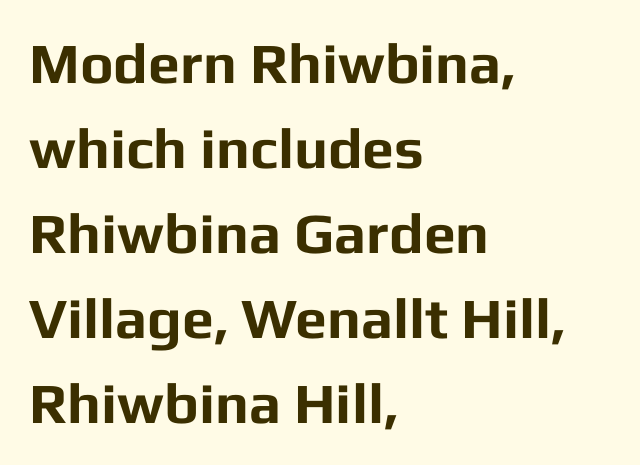
{"serif": "no", "italic": "no", "bold": "yes", "weight": "bold", "width": "normal", "stroke_contrast": "low", "x_height": "medium", "monospaced": "no", "underline": "no", "align": "left", "line_spacing": "normal", "line_spacing_ratio": 1.49, "letter_spacing": "normal", "letter_spacing_em": 0.0, "glyph_px": 57}
